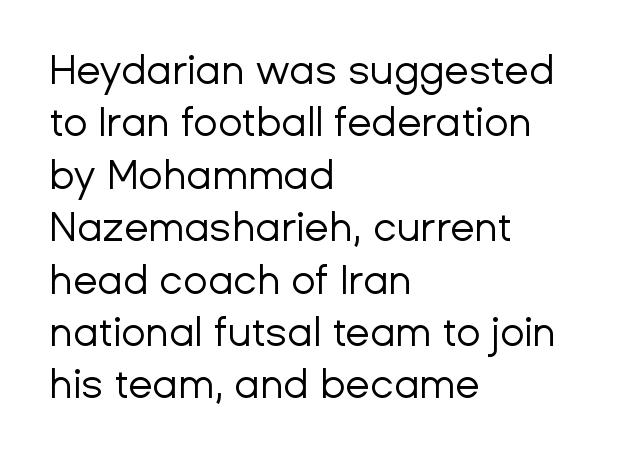
The image shows 40 px regular-weight sans-serif type, upright; set left-aligned, normal line spacing (1.31x), normal letter spacing, not underlined; low stroke contrast and a medium x-height.
